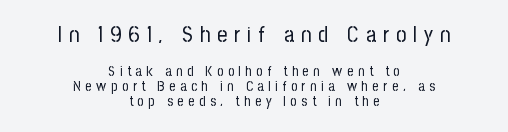
Q: Is the text bold? A: No.
Q: Is the text italic (slanted)? A: No, it is upright.
Q: Is the text underlined? A: No.
Q: How is the paragraph aligned? A: Centered.
Q: Is the spacing between letters normal or unusually wide? A: Unusually wide.
Q: Is the spacing between lines tight, normal or loose? A: Tight.
Q: Which block of text is set in a larger size, the first (top) or the second (bottom)? A: The first (top) one.
